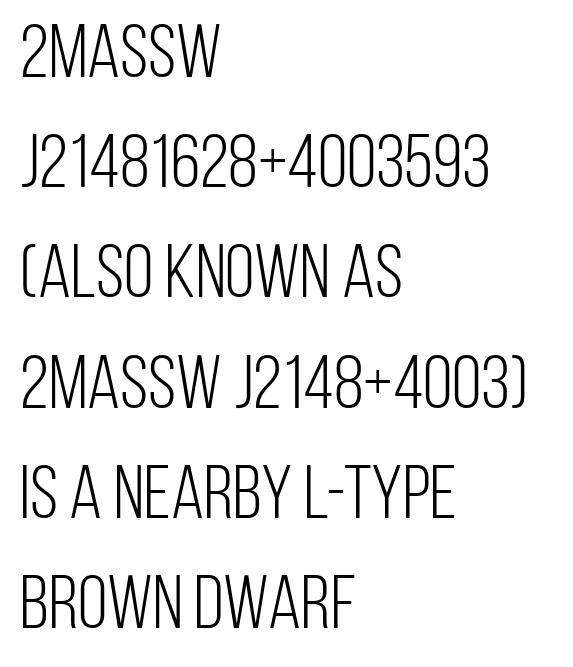
The image shows 76 px light, condensed sans-serif type, upright; set left-aligned, normal line spacing (1.45x), normal letter spacing, not underlined; low stroke contrast and a large x-height.
